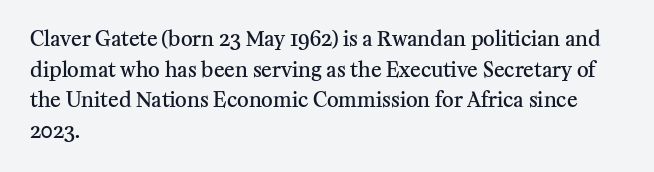
{"italic": "no", "bold": "semi", "underline": "no", "align": "left", "line_spacing": "normal", "line_spacing_ratio": 1.53, "letter_spacing": "normal", "letter_spacing_em": 0.0, "glyph_px": 20}
